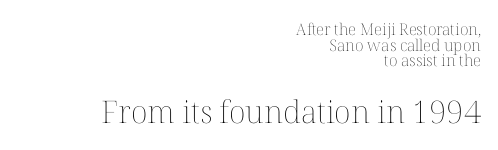
Q: Is the text bold? A: No.
Q: Is the text italic (slanted)? A: No, it is upright.
Q: Is the text underlined? A: No.
Q: How is the paragraph aligned? A: Right-aligned.
Q: Is the spacing between letters normal or unusually wide? A: Normal.
Q: Is the spacing between lines tight, normal or loose? A: Tight.
Q: Which block of text is set in a larger size, the first (top) or the second (bottom)? A: The second (bottom) one.
Q: Width (condensed, normal, or wide)? A: Normal.
Q: Stroke contrast? A: Medium.
Q: x-height? A: Medium.
Q: Monospaced? A: No.
